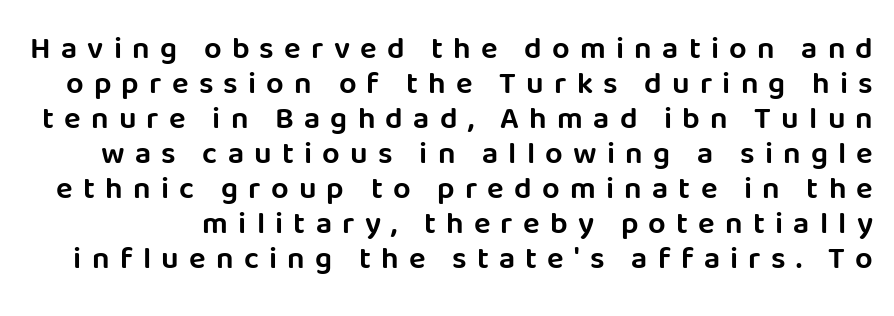
This sample uses expanded letter spacing, leaving extra air between glyphs. Note: no serifs on the glyphs. Quick note: underline off. The letters stand straight up with perfectly vertical stems. Note the varied advance widths — an 'i' is clearly narrower than an 'm'.
